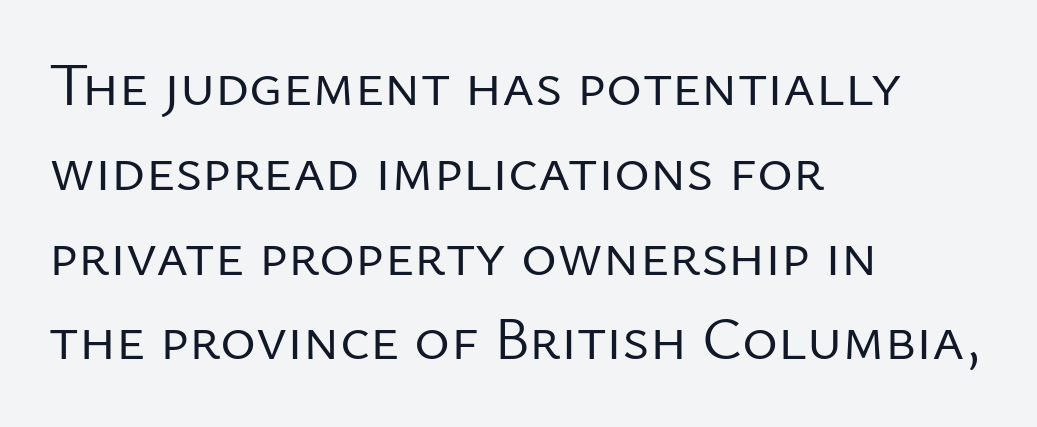
Are there feet on the stems? There aren't — it's a sans. Note the varied advance widths — an 'i' is clearly narrower than an 'm'. This sample uses an upright cut, with every glyph sitting square on the baseline. A light-to-regular cut is what we see here.
